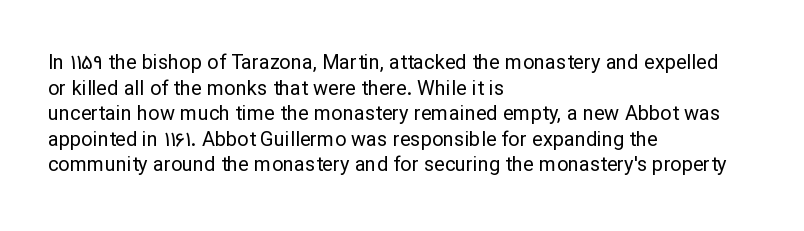
Q: Is the text bold? A: No.
Q: Is the text italic (slanted)? A: No, it is upright.
Q: Is the text underlined? A: No.
Q: How is the paragraph aligned? A: Left-aligned.
Q: Is the spacing between letters normal or unusually wide? A: Normal.
Q: Is the spacing between lines tight, normal or loose? A: Normal.
